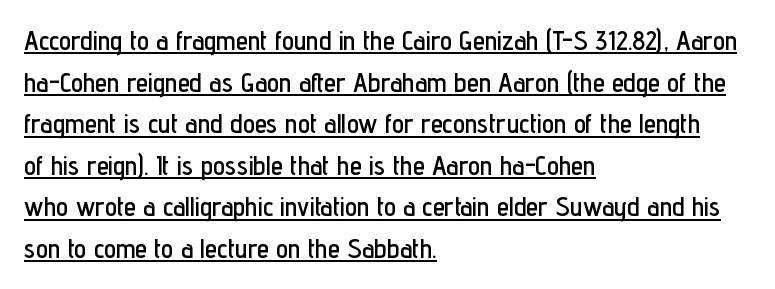
The image shows 27 px text type, upright; set left-aligned, normal line spacing (1.54x), normal letter spacing, underlined.
